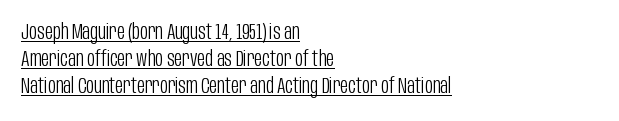
{"italic": "no", "bold": "no", "underline": "yes", "align": "left", "line_spacing_ratio": 1.23, "letter_spacing": "normal", "letter_spacing_em": 0.0, "glyph_px": 22}
